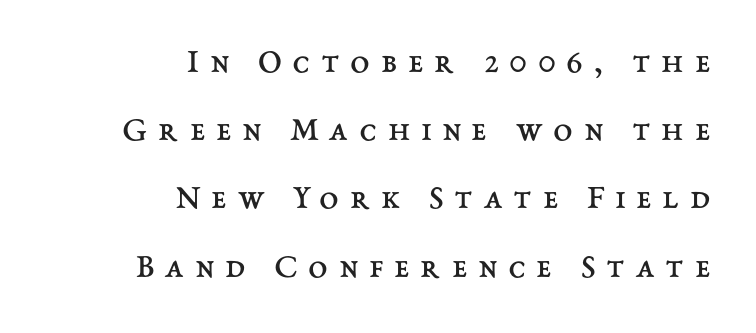
The image shows 35 px regular-weight type, upright; set right-aligned, loose line spacing (1.95x), unusually wide letter spacing (+0.31 em), not underlined; medium stroke contrast and a medium x-height.
